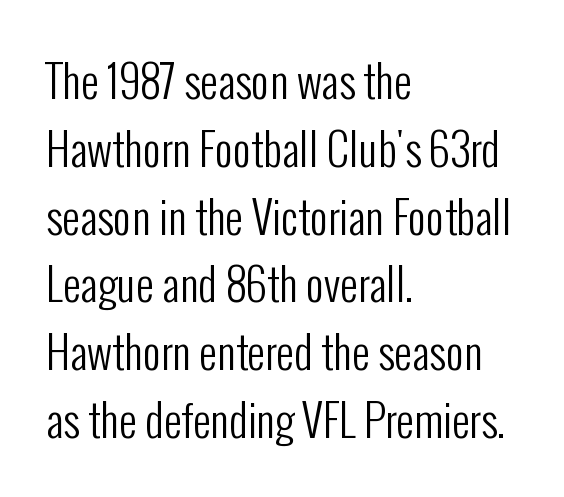
{"serif": "no", "italic": "no", "bold": "no", "weight": "regular", "width": "condensed", "stroke_contrast": "low", "x_height": "medium", "monospaced": "no", "underline": "no", "align": "left", "line_spacing": "normal", "line_spacing_ratio": 1.54, "letter_spacing": "normal", "letter_spacing_em": 0.0, "glyph_px": 44}
